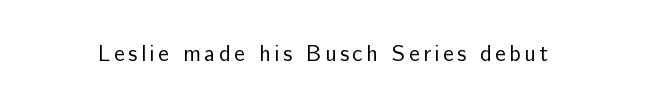
{"italic": "no", "bold": "no", "underline": "no", "glyph_px": 22}
